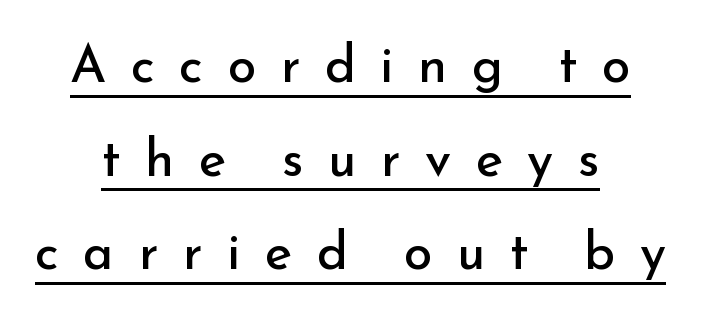
Q: Is the text bold? A: No.
Q: Is the text italic (slanted)? A: No, it is upright.
Q: Is the typeface a serif or a sans-serif typeface? A: Sans-serif.
Q: Is the text underlined? A: Yes.
Q: How is the paragraph aligned? A: Centered.
Q: Is the spacing between letters normal or unusually wide? A: Unusually wide.
Q: Width (condensed, normal, or wide)? A: Normal.
Q: Stroke contrast? A: Low.
Q: x-height? A: Small.
Q: Monospaced? A: No.
